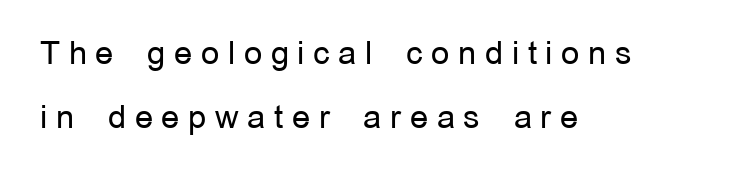
{"serif": "no", "italic": "no", "bold": "no", "weight": "regular", "width": "normal", "stroke_contrast": "low", "x_height": "medium", "monospaced": "no", "underline": "no", "align": "left", "line_spacing": "loose", "line_spacing_ratio": 1.99, "letter_spacing": "wide", "letter_spacing_em": 0.27, "glyph_px": 32}
